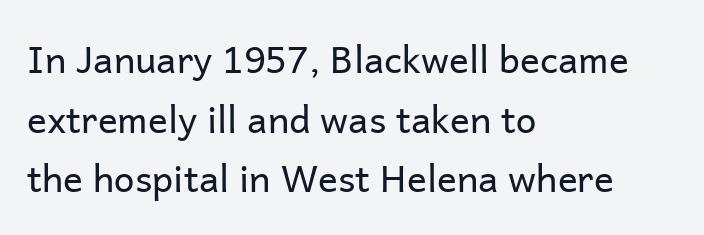
Q: Is the text bold? A: No.
Q: Is the text italic (slanted)? A: No, it is upright.
Q: Is the typeface a serif or a sans-serif typeface? A: Sans-serif.
Q: Is the text underlined? A: No.
Q: How is the paragraph aligned? A: Left-aligned.
Q: Is the spacing between letters normal or unusually wide? A: Normal.
Q: Is the spacing between lines tight, normal or loose? A: Normal.
Q: Width (condensed, normal, or wide)? A: Normal.
Q: Stroke contrast? A: Low.
Q: x-height? A: Medium.
Q: Monospaced? A: No.
